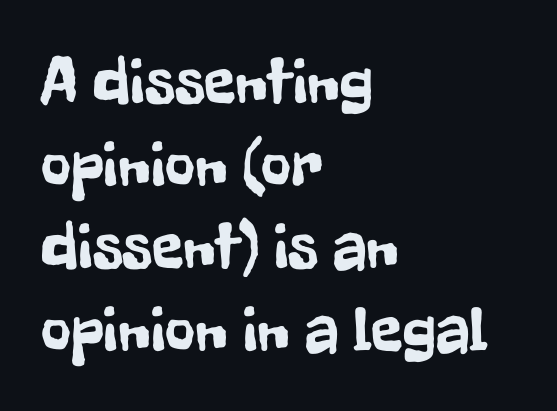
Q: Is the text italic (slanted)? A: No, it is upright.
Q: Is the typeface a serif or a sans-serif typeface? A: Sans-serif.
Q: Is the text underlined? A: No.
Q: How is the paragraph aligned? A: Left-aligned.
Q: Is the spacing between letters normal or unusually wide? A: Normal.
Q: Is the spacing between lines tight, normal or loose? A: Normal.
Q: Width (condensed, normal, or wide)? A: Condensed.
Q: Stroke contrast? A: Low.
Q: x-height? A: Medium.
Q: Monospaced? A: No.
